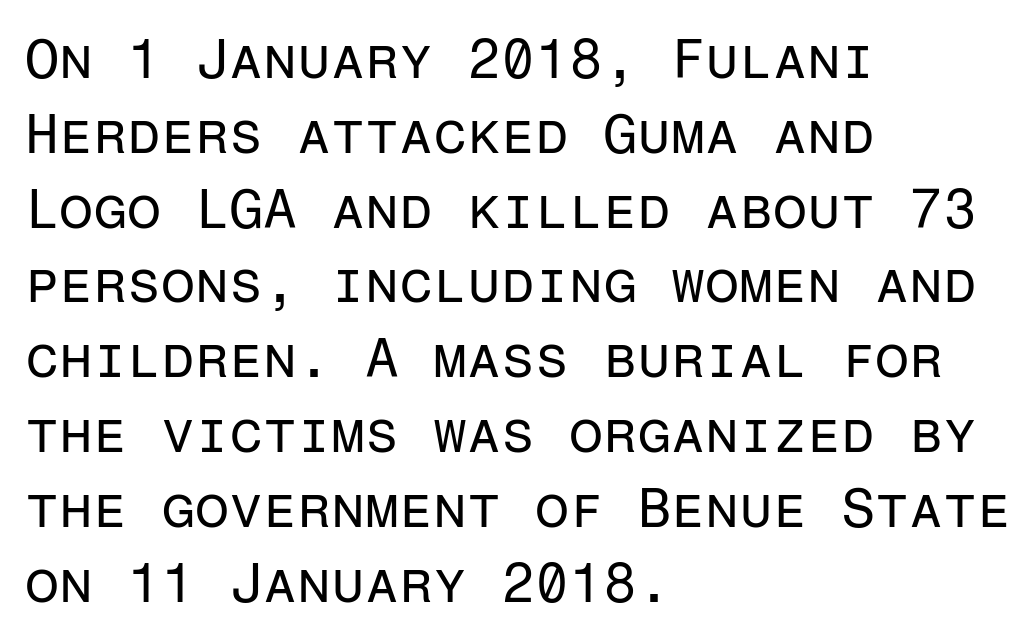
The image shows 55 px regular-weight sans-serif type, upright, monospaced; set left-aligned, normal line spacing (1.36x), normal letter spacing, not underlined; low stroke contrast and a medium x-height.
